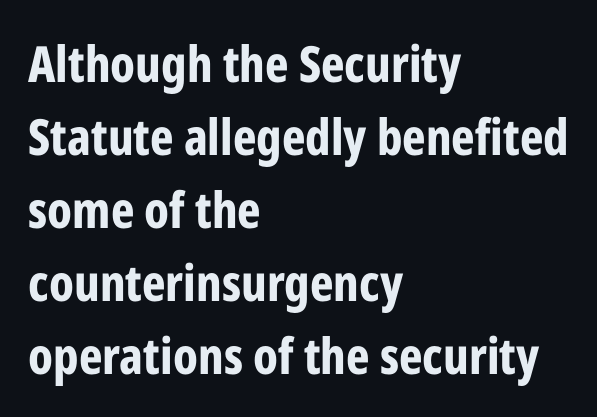
Q: Is the text bold? A: Yes.
Q: Is the text italic (slanted)? A: No, it is upright.
Q: Is the typeface a serif or a sans-serif typeface? A: Sans-serif.
Q: Is the text underlined? A: No.
Q: How is the paragraph aligned? A: Left-aligned.
Q: Is the spacing between letters normal or unusually wide? A: Normal.
Q: Is the spacing between lines tight, normal or loose? A: Normal.
Q: Width (condensed, normal, or wide)? A: Condensed.
Q: Stroke contrast? A: Low.
Q: x-height? A: Medium.
Q: Monospaced? A: No.
